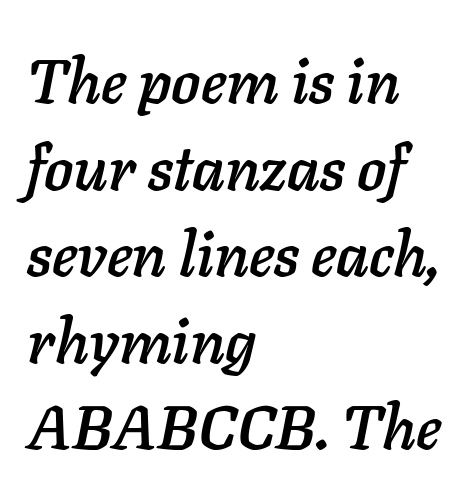
{"italic": "yes", "lean": "right", "slant_degrees": 11, "width": "normal", "stroke_contrast": "low", "x_height": "medium", "monospaced": "no", "underline": "no", "align": "left", "line_spacing": "normal", "line_spacing_ratio": 1.42, "letter_spacing": "normal", "letter_spacing_em": 0.0, "glyph_px": 61}
